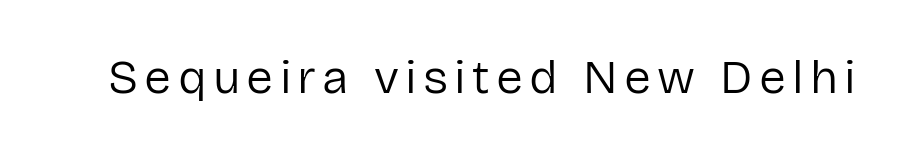
Do the letters lean? They stand straight. Classification — sans serif. The strokes are not fattened; the text isn't bold. Think of a printed novel: that variable character pitch is what you see here. Plain, unruled lines of type.
